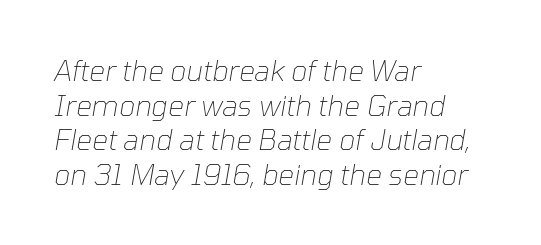
Check the space under the baseline: it is left empty. You could not count columns in this text — the font is proportionally spaced. There is no visible air inserted between adjacent glyphs. Each line starts at the same left margin while the right side varies. Is the type heavy? It reads as light-to-regular instead. Slant detected: the letters are inclined.
